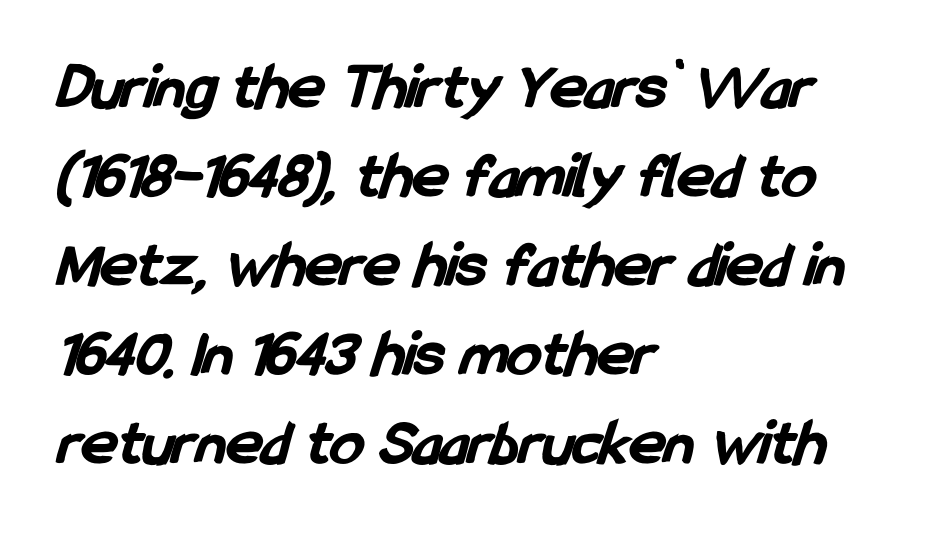
You can tell from the bare stems that sans-serif type was used. Spacing verdict: proportional, widths tailored to each character. Compared with an ordinary text face, these strokes are far heavier — a full bold. Just letters on the line, the space beneath them empty. Spacing between characters is what you'd get straight out of the box. Quick note: interline space is typical.
